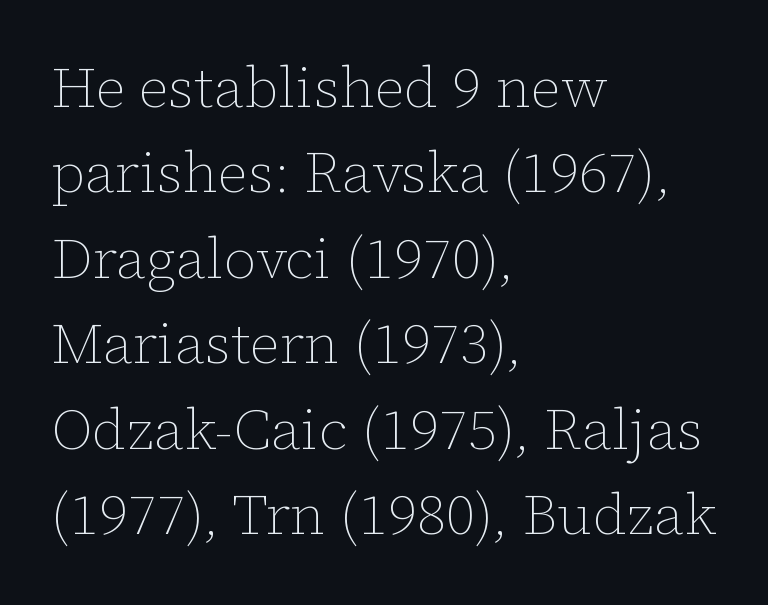
{"italic": "no", "bold": "no", "weight": "thin", "width": "normal", "stroke_contrast": "low", "x_height": "medium", "monospaced": "no", "underline": "no", "align": "left", "line_spacing": "normal", "line_spacing_ratio": 1.5, "letter_spacing": "normal", "letter_spacing_em": 0.0, "glyph_px": 57}
